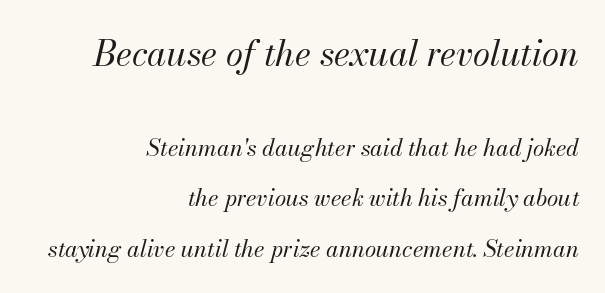
Q: Is the text bold? A: No.
Q: Is the text italic (slanted)? A: Yes, it leans right by about 13 degrees.
Q: Is the text underlined? A: No.
Q: How is the paragraph aligned? A: Right-aligned.
Q: Is the spacing between letters normal or unusually wide? A: Normal.
Q: Is the spacing between lines tight, normal or loose? A: Loose.
Q: Which block of text is set in a larger size, the first (top) or the second (bottom)? A: The first (top) one.
Q: Width (condensed, normal, or wide)? A: Normal.
Q: Stroke contrast? A: Medium.
Q: x-height? A: Small.
Q: Monospaced? A: No.
